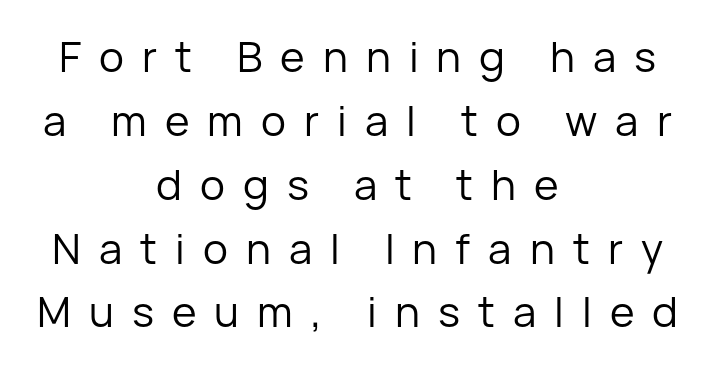
The baseline area is clear. The letters advance in unequal steps, a hallmark of proportional type. The tracking reads as deliberately expanded to a designer's eye. The compositor balanced each line on the midline. Stems and bowls with no extra thickness — not bold.
